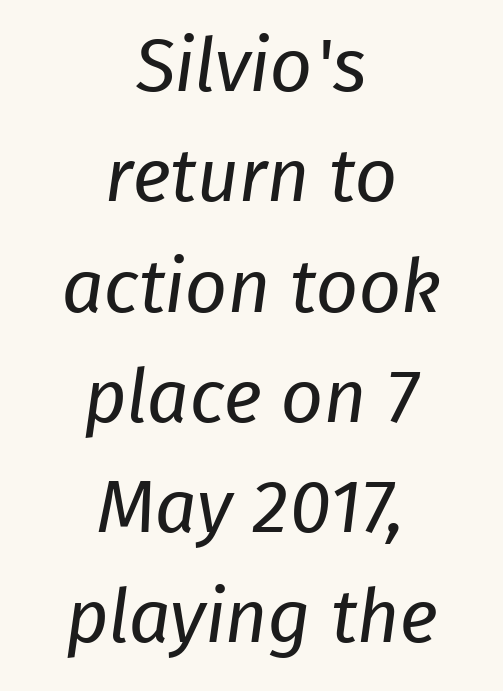
Q: Is the text bold? A: No.
Q: Is the typeface a serif or a sans-serif typeface? A: Sans-serif.
Q: Is the text underlined? A: No.
Q: How is the paragraph aligned? A: Centered.
Q: Is the spacing between letters normal or unusually wide? A: Normal.
Q: Is the spacing between lines tight, normal or loose? A: Normal.
Q: Width (condensed, normal, or wide)? A: Normal.
Q: Stroke contrast? A: Low.
Q: x-height? A: Medium.
Q: Monospaced? A: No.
